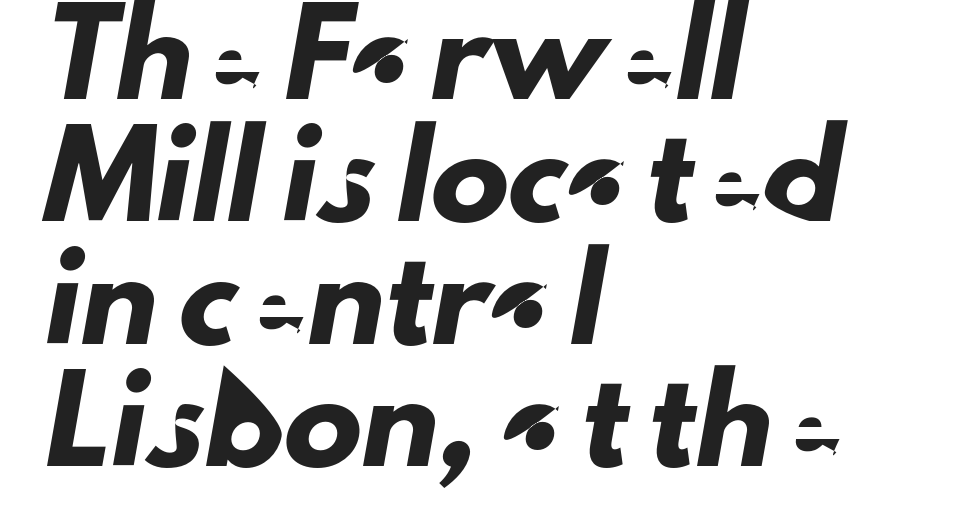
Q: Is the typeface a serif or a sans-serif typeface? A: Sans-serif.
Q: Is the text underlined? A: No.
Q: How is the paragraph aligned? A: Left-aligned.
Q: Is the spacing between letters normal or unusually wide? A: Normal.
Q: Is the spacing between lines tight, normal or loose? A: Normal.
Q: Width (condensed, normal, or wide)? A: Normal.
Q: Stroke contrast? A: Low.
Q: x-height? A: Small.
Q: Monospaced? A: No.
